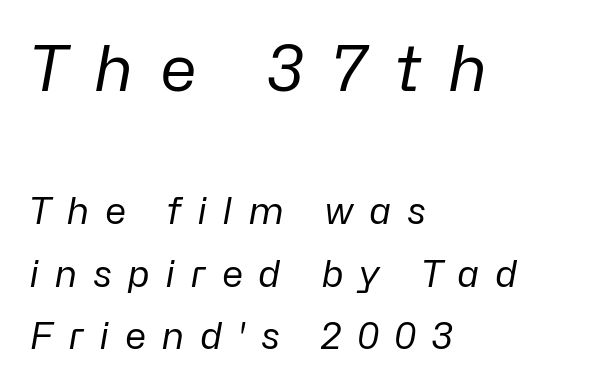
Style check: oblique. The rendering anchors every line to the left-hand side. The tracking jumps out immediately: characters are airy and widely separated. Larger block? The one above; the one below is distinctly smaller. Regular leading.
